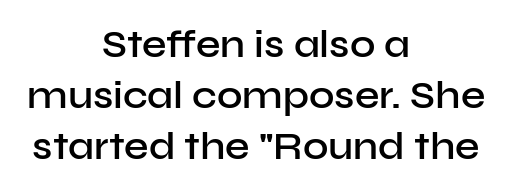
{"serif": "no", "italic": "no", "bold": "semi", "weight": "semibold", "width": "normal", "stroke_contrast": "low", "x_height": "medium", "monospaced": "no", "underline": "no", "align": "center", "line_spacing": "normal", "line_spacing_ratio": 1.31, "letter_spacing": "normal", "letter_spacing_em": 0.0, "glyph_px": 39}
